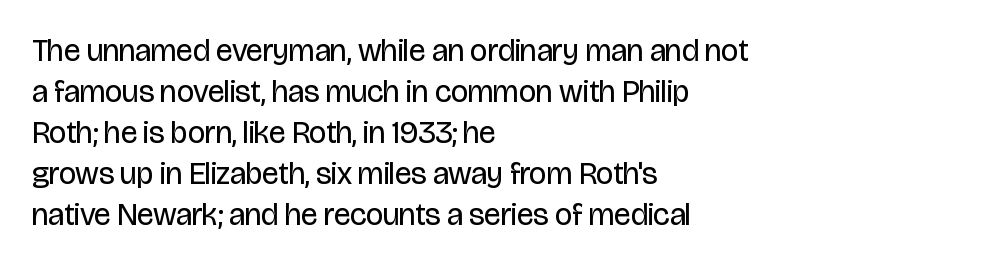
Q: Is the text bold? A: No.
Q: Is the text italic (slanted)? A: No, it is upright.
Q: Is the typeface a serif or a sans-serif typeface? A: Sans-serif.
Q: Is the text underlined? A: No.
Q: How is the paragraph aligned? A: Left-aligned.
Q: Is the spacing between letters normal or unusually wide? A: Normal.
Q: Is the spacing between lines tight, normal or loose? A: Normal.
Q: Width (condensed, normal, or wide)? A: Condensed.
Q: Stroke contrast? A: Low.
Q: x-height? A: Large.
Q: Monospaced? A: No.
